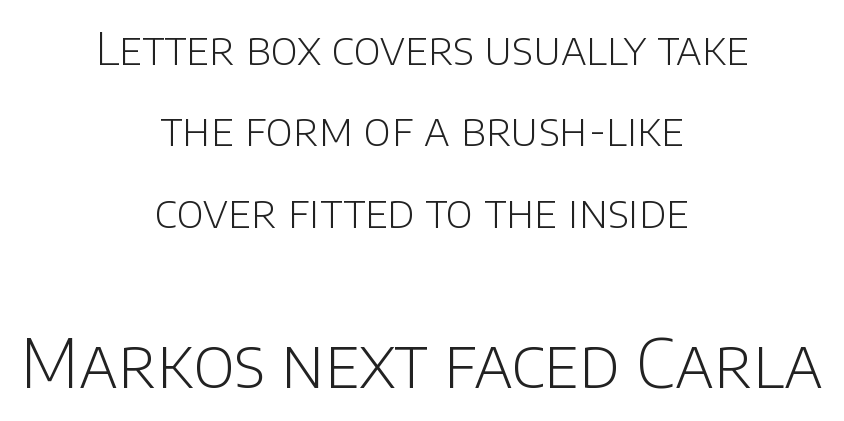
The gap between lines stays unmarked. This is not heavy type; no bold has been used. The composition opens small and finishes big. This is sans-serif lettering, the kind often seen on screens and signage. Each letter keeps its own natural width here, so spacing adapts to shape.
